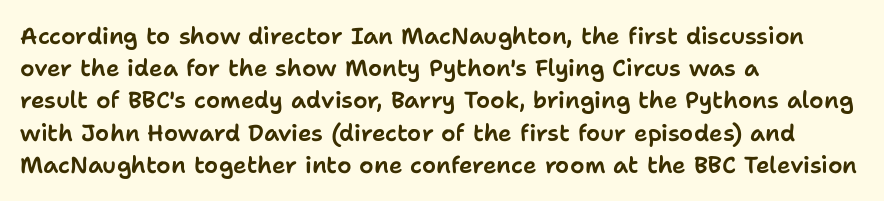
Does the leading feel generous? No, just average. The paragraph shown leans on its left margin. The string is rendered with underlining switched off. Here the glyphs are tracked normally, forming tight word shapes. The font's upright variant was chosen for this text.
